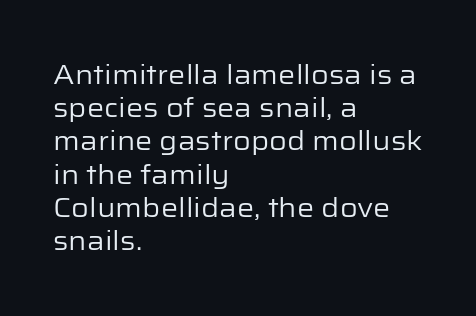
{"italic": "no", "bold": "no", "underline": "no", "align": "left", "line_spacing_ratio": 1.23, "letter_spacing": "normal", "letter_spacing_em": 0.0, "glyph_px": 27}
